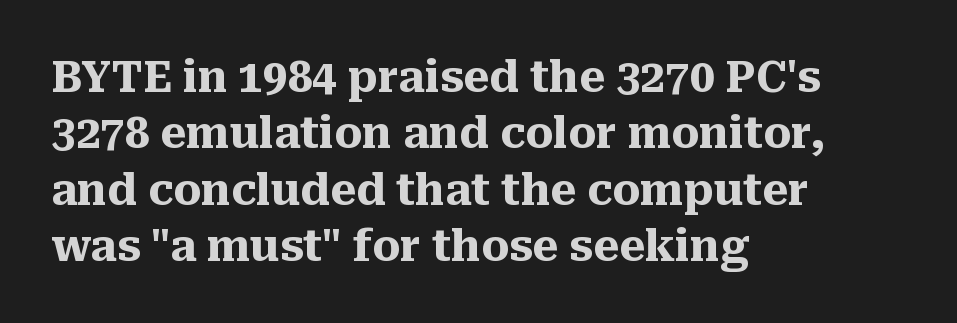
{"serif": "yes", "italic": "no", "bold": "yes", "weight": "heavy", "width": "normal", "stroke_contrast": "medium", "x_height": "medium", "monospaced": "no", "underline": "no", "align": "left", "line_spacing": "normal", "line_spacing_ratio": 1.28, "letter_spacing": "normal", "letter_spacing_em": 0.0, "glyph_px": 44}
